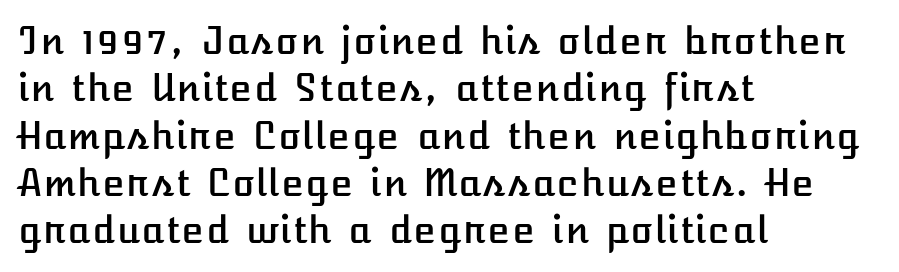
The image shows 37 px text type, upright; set left-aligned, normal line spacing (1.28x), normal letter spacing, not underlined; low stroke contrast and a medium x-height.
